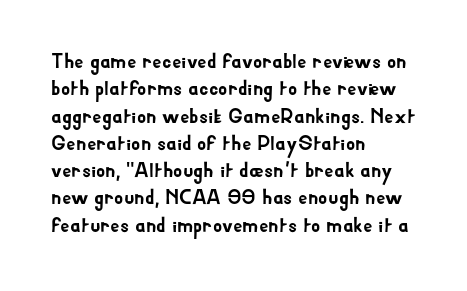
You could call the tracking neutral — neither tight nor loose. Honestly, there is no underline to notice here at all. This is roman type, the default non-slanted kind. Compared with a centered layout, this one pins lines to the left instead. Interline gaps are of average width in this sample.
